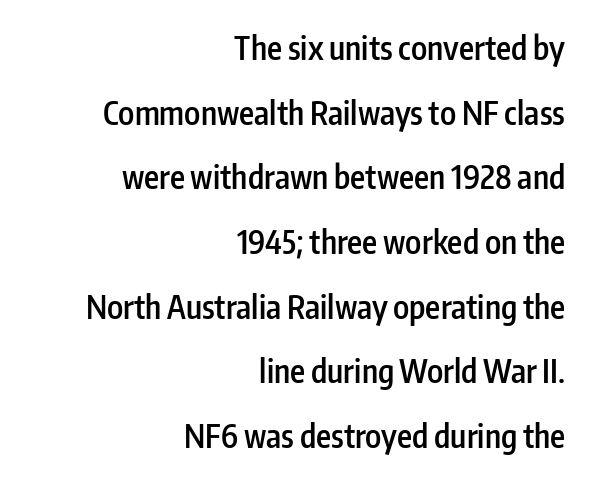
The image shows 32 px semibold, condensed sans-serif type, upright; set right-aligned, loose line spacing (2.02x), normal letter spacing, not underlined; low stroke contrast and a medium x-height.
